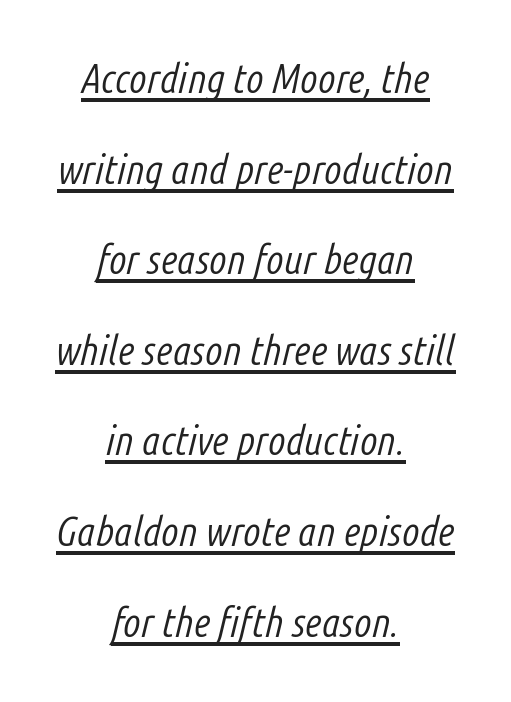
Q: Is the text bold? A: No.
Q: Is the text italic (slanted)? A: Yes, it leans right by about 14 degrees.
Q: Is the text underlined? A: Yes.
Q: How is the paragraph aligned? A: Centered.
Q: Is the spacing between letters normal or unusually wide? A: Normal.
Q: Is the spacing between lines tight, normal or loose? A: Loose.
Q: Width (condensed, normal, or wide)? A: Condensed.
Q: Stroke contrast? A: Low.
Q: x-height? A: Medium.
Q: Monospaced? A: No.
